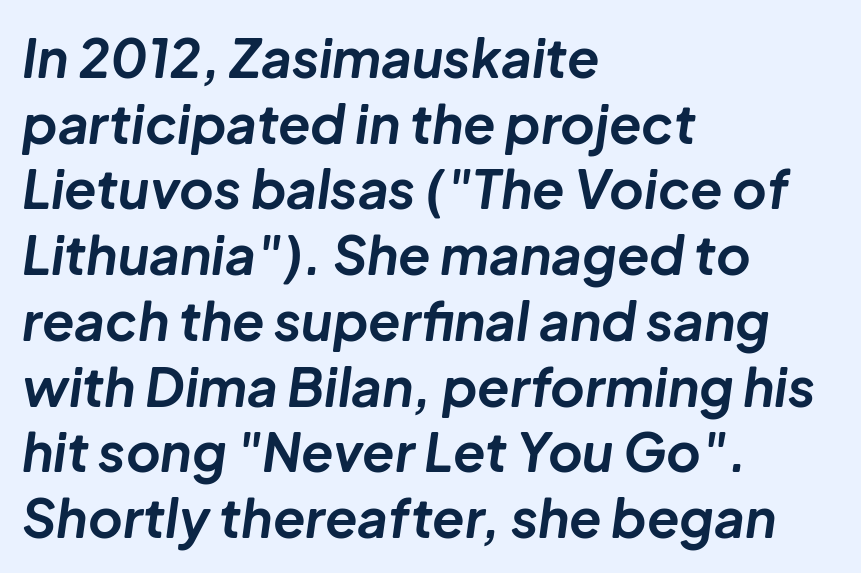
The image shows 53 px bold type, italic (leaning right); set left-aligned, line spacing 1.24x, normal letter spacing, not underlined; low stroke contrast and a medium x-height.
